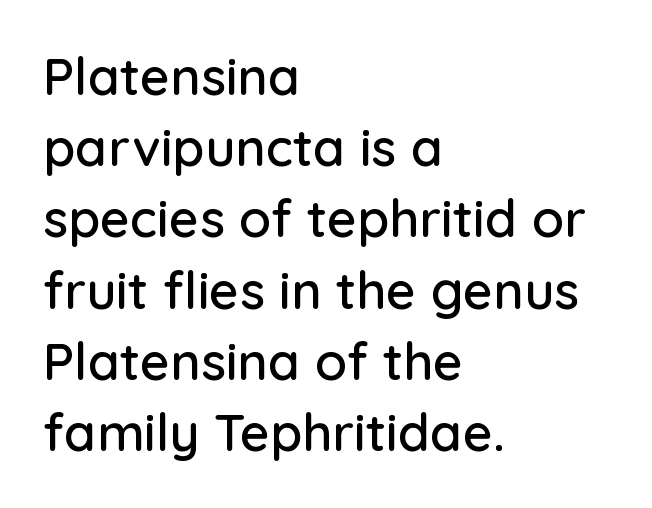
Q: Is the text italic (slanted)? A: No, it is upright.
Q: Is the typeface a serif or a sans-serif typeface? A: Sans-serif.
Q: Is the text underlined? A: No.
Q: How is the paragraph aligned? A: Left-aligned.
Q: Is the spacing between letters normal or unusually wide? A: Normal.
Q: Is the spacing between lines tight, normal or loose? A: Normal.
Q: Width (condensed, normal, or wide)? A: Normal.
Q: Stroke contrast? A: Low.
Q: x-height? A: Medium.
Q: Monospaced? A: No.
